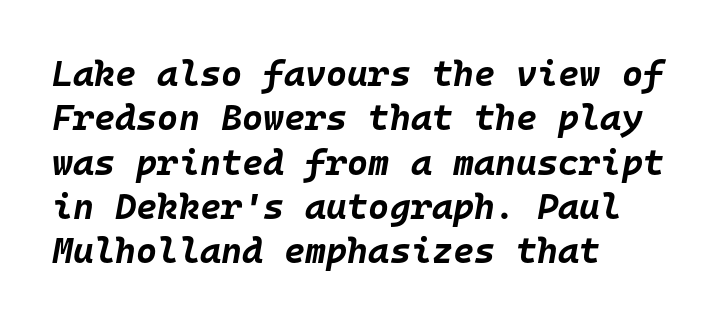
{"italic": "yes", "lean": "right", "slant_degrees": 10, "bold": "yes", "weight": "bold", "width": "normal", "stroke_contrast": "low", "x_height": "large", "monospaced": "yes", "underline": "no", "align": "left", "line_spacing_ratio": 1.23, "letter_spacing": "normal", "letter_spacing_em": 0.0, "glyph_px": 36}
